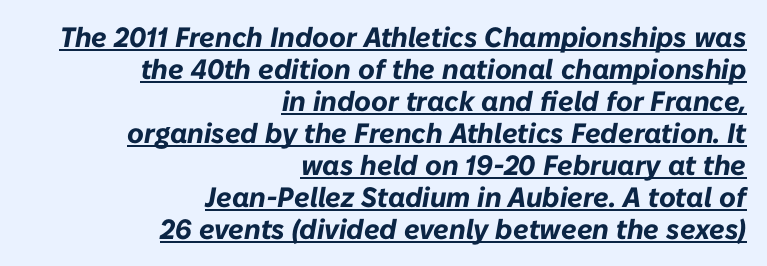
{"italic": "yes", "lean": "right", "slant_degrees": 10, "bold": "yes", "weight": "bold", "width": "normal", "stroke_contrast": "low", "x_height": "medium", "monospaced": "no", "underline": "yes", "align": "right", "line_spacing": "tight", "line_spacing_ratio": 1.14, "letter_spacing": "normal", "letter_spacing_em": 0.0, "glyph_px": 28}
